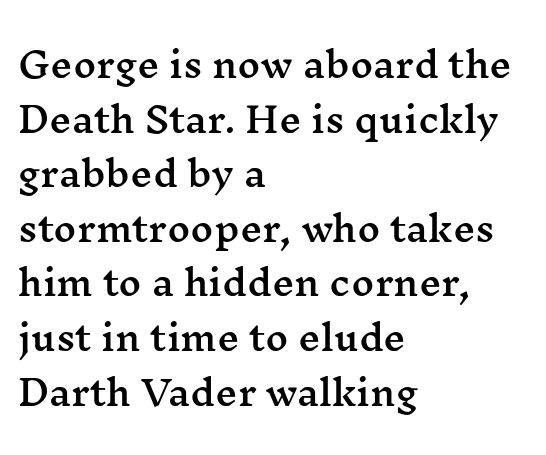
Q: Is the text italic (slanted)? A: No, it is upright.
Q: Is the typeface a serif or a sans-serif typeface? A: Serif.
Q: Is the text underlined? A: No.
Q: How is the paragraph aligned? A: Left-aligned.
Q: Is the spacing between letters normal or unusually wide? A: Normal.
Q: Is the spacing between lines tight, normal or loose? A: Normal.
Q: Width (condensed, normal, or wide)? A: Wide.
Q: Stroke contrast? A: Medium.
Q: x-height? A: Medium.
Q: Monospaced? A: No.
